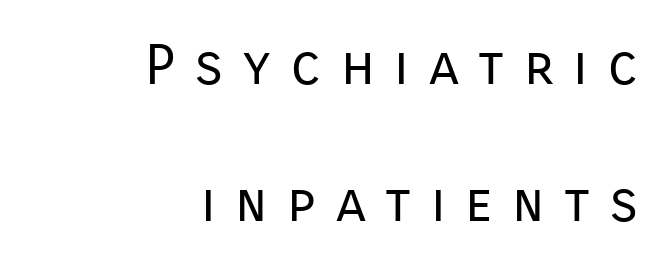
The lettering stays uniformly vertical, giving the passage a roman look. These lines are rendered in a variable-pitch font. Widely set lines give the paragraph a tall, airy silhouette. Visually the block forms a straight wall on the right and a jagged coastline on the left. Font category for this specimen: sans-serif. The gap between lines stays unmarked.
